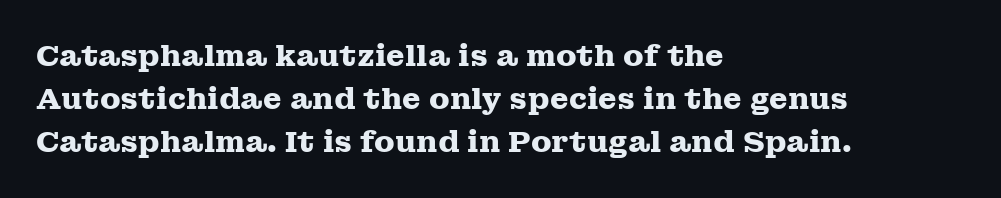
{"serif": "yes", "italic": "no", "bold": "yes", "weight": "heavy", "width": "wide", "stroke_contrast": "medium", "x_height": "medium", "monospaced": "no", "underline": "no", "align": "left", "line_spacing": "normal", "line_spacing_ratio": 1.44, "letter_spacing": "normal", "letter_spacing_em": 0.0, "glyph_px": 30}
